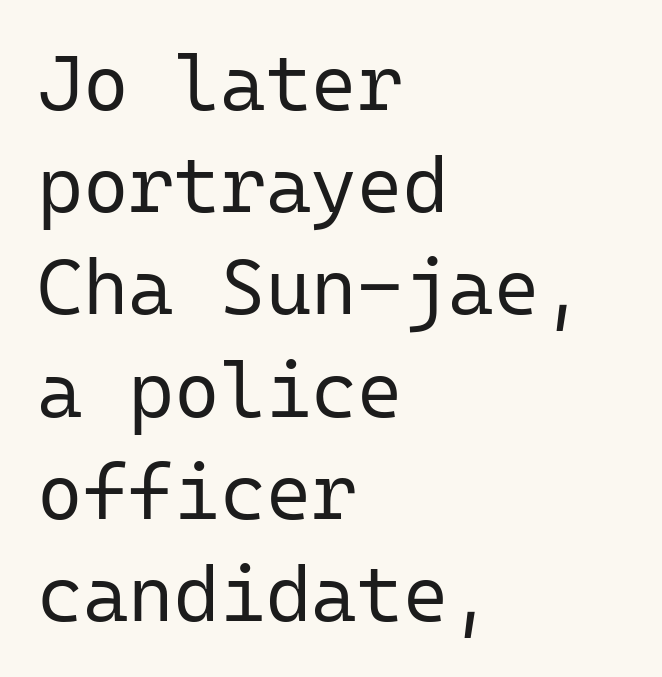
Q: Is the text bold? A: No.
Q: Is the text italic (slanted)? A: No, it is upright.
Q: Is the typeface a serif or a sans-serif typeface? A: Sans-serif.
Q: Is the text underlined? A: No.
Q: How is the paragraph aligned? A: Left-aligned.
Q: Is the spacing between letters normal or unusually wide? A: Normal.
Q: Is the spacing between lines tight, normal or loose? A: Normal.
Q: Width (condensed, normal, or wide)? A: Normal.
Q: Stroke contrast? A: Low.
Q: x-height? A: Medium.
Q: Monospaced? A: Yes.
